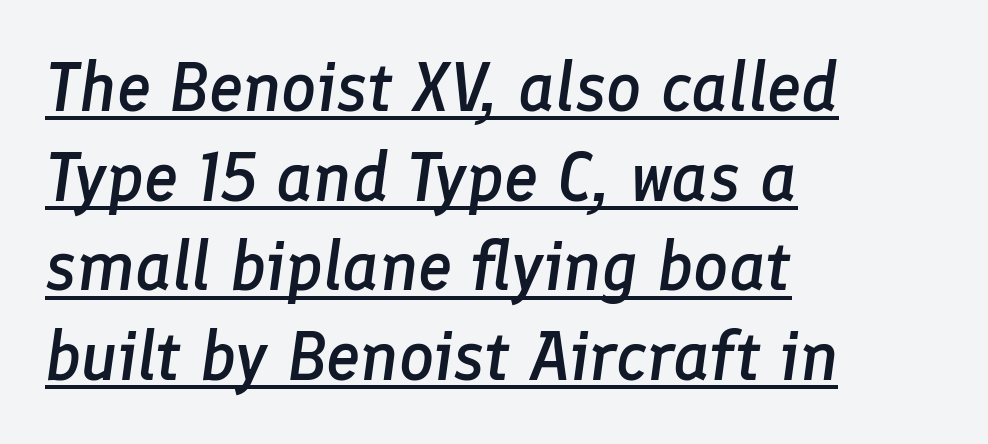
{"italic": "yes", "lean": "right", "slant_degrees": 8, "bold": "semi", "weight": "semibold", "width": "normal", "stroke_contrast": "low", "x_height": "medium", "monospaced": "no", "underline": "yes", "align": "left", "line_spacing": "normal", "line_spacing_ratio": 1.3, "letter_spacing": "normal", "letter_spacing_em": 0.0, "glyph_px": 69}
